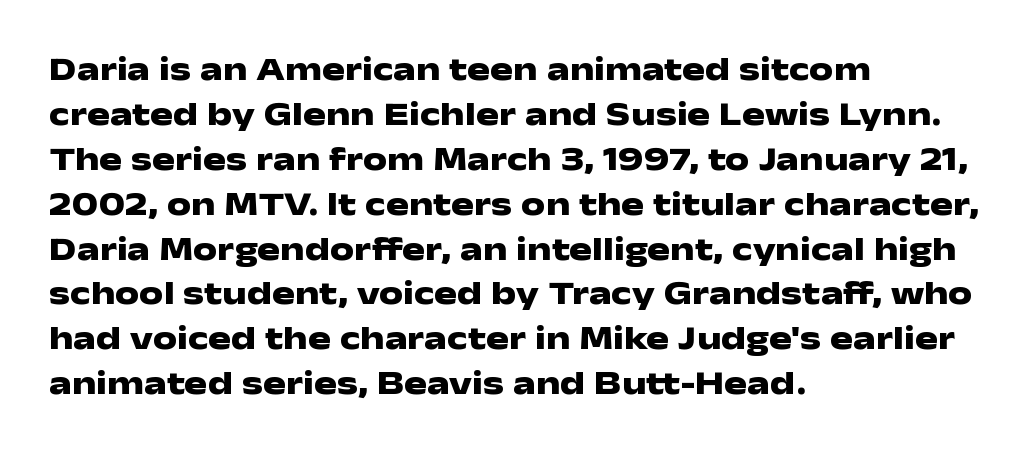
The image shows 34 px heavy, wide sans-serif type, upright; set left-aligned, normal line spacing (1.32x), normal letter spacing, not underlined; low stroke contrast and a medium x-height.
